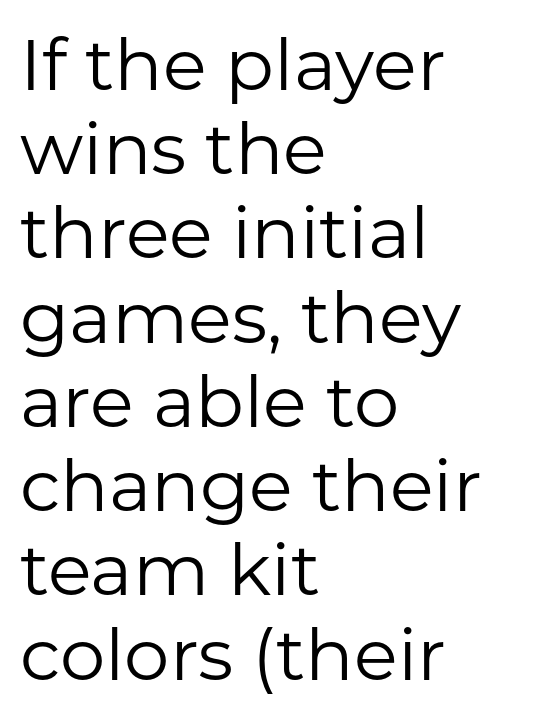
Alignment: flush left. Inter-character spacing is left at the font's built-in metrics. This rendering employs a face without finishing strokes, i.e., a sans-serif. A typesetter would call this proportional, since set widths differ per character. A roman cut, with each character standing at attention.
